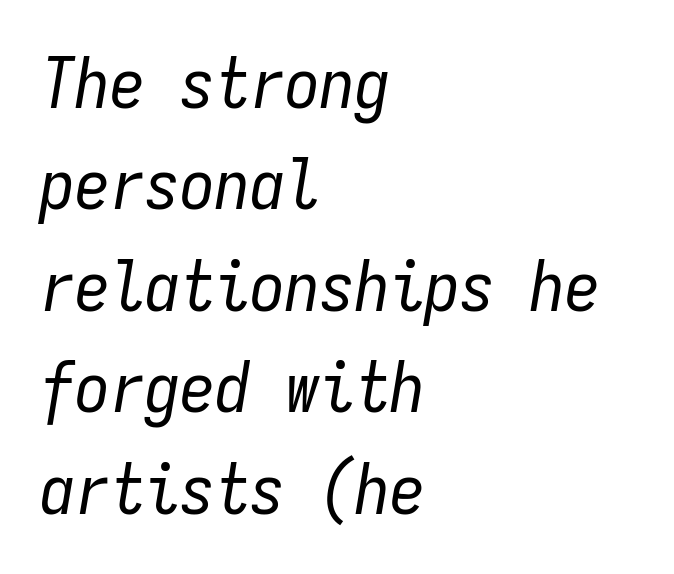
{"italic": "yes", "lean": "right", "slant_degrees": 9, "bold": "no", "weight": "regular", "width": "condensed", "stroke_contrast": "low", "x_height": "medium", "monospaced": "yes", "underline": "no", "align": "left", "line_spacing": "normal", "line_spacing_ratio": 1.45, "letter_spacing": "normal", "letter_spacing_em": 0.0, "glyph_px": 70}
